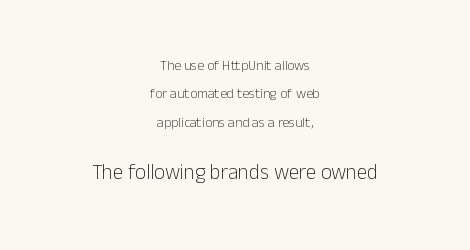
{"italic": "no", "bold": "no", "underline": "no", "align": "center", "line_spacing": "loose", "line_spacing_ratio": 2.03, "letter_spacing": "normal", "letter_spacing_em": 0.0, "larger_block": "second", "size_ratio": 1.5, "glyph_px": 21}
